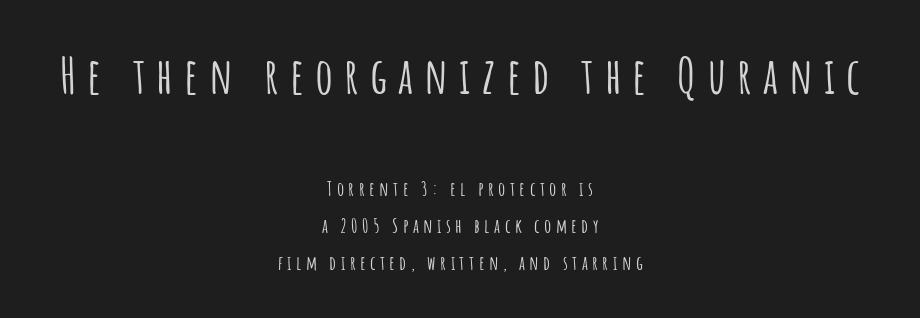
Q: Is the text italic (slanted)? A: No, it is upright.
Q: Is the typeface a serif or a sans-serif typeface? A: Sans-serif.
Q: Is the text underlined? A: No.
Q: How is the paragraph aligned? A: Centered.
Q: Is the spacing between letters normal or unusually wide? A: Unusually wide.
Q: Which block of text is set in a larger size, the first (top) or the second (bottom)? A: The first (top) one.
Q: Width (condensed, normal, or wide)? A: Condensed.
Q: Stroke contrast? A: Low.
Q: x-height? A: Large.
Q: Monospaced? A: No.
